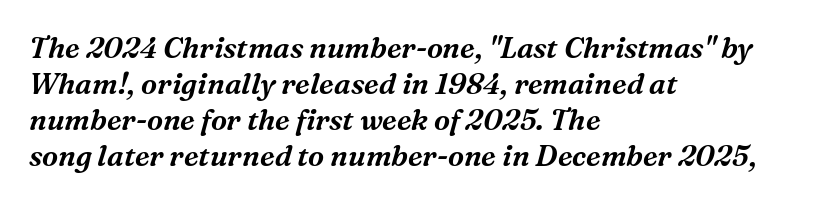
{"serif": "yes", "italic": "yes", "lean": "right", "slant_degrees": 16, "width": "normal", "stroke_contrast": "medium", "x_height": "medium", "monospaced": "no", "underline": "no", "align": "left", "line_spacing_ratio": 1.24, "letter_spacing": "normal", "letter_spacing_em": 0.0, "glyph_px": 29}
